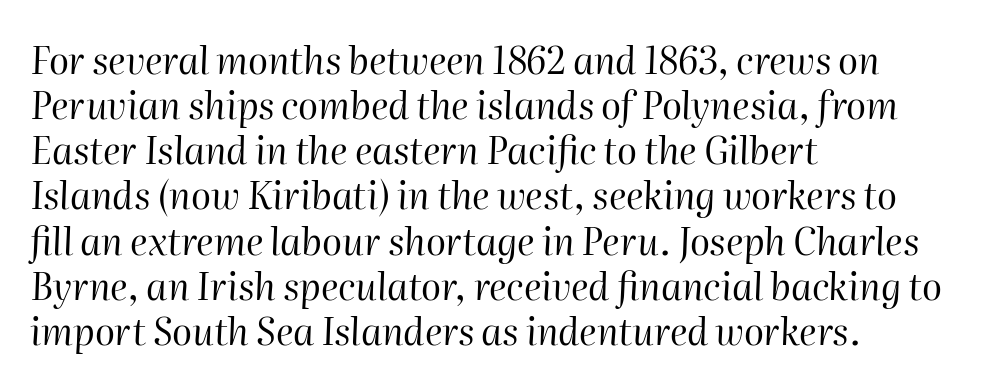
Q: Is the text bold? A: No.
Q: Is the text italic (slanted)? A: Yes, it leans right by about 2 degrees.
Q: Is the text underlined? A: No.
Q: How is the paragraph aligned? A: Left-aligned.
Q: Is the spacing between letters normal or unusually wide? A: Normal.
Q: Width (condensed, normal, or wide)? A: Normal.
Q: Stroke contrast? A: High.
Q: x-height? A: Medium.
Q: Monospaced? A: No.
